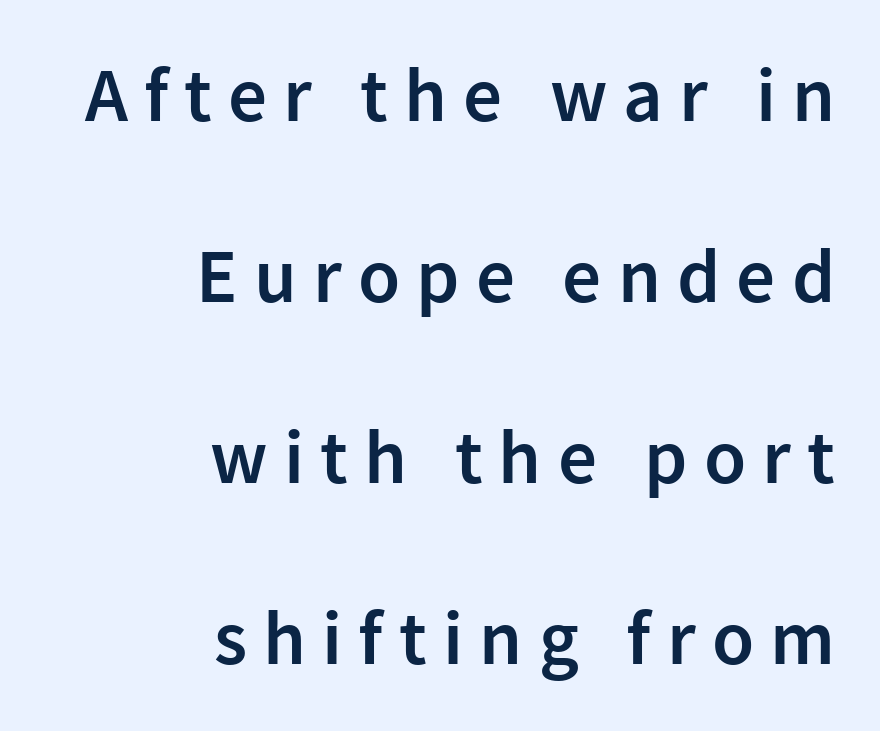
Q: Is the text bold? A: Semi-bold.
Q: Is the text italic (slanted)? A: No, it is upright.
Q: Is the typeface a serif or a sans-serif typeface? A: Sans-serif.
Q: Is the text underlined? A: No.
Q: How is the paragraph aligned? A: Right-aligned.
Q: Is the spacing between letters normal or unusually wide? A: Unusually wide.
Q: Is the spacing between lines tight, normal or loose? A: Loose.
Q: Width (condensed, normal, or wide)? A: Normal.
Q: x-height? A: Medium.
Q: Monospaced? A: No.
